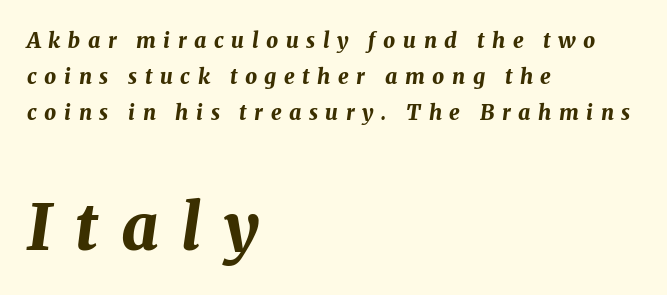
Q: Is the text bold? A: Yes.
Q: Is the text italic (slanted)? A: Yes, it leans right by about 8 degrees.
Q: Is the text underlined? A: No.
Q: How is the paragraph aligned? A: Left-aligned.
Q: Is the spacing between letters normal or unusually wide? A: Unusually wide.
Q: Which block of text is set in a larger size, the first (top) or the second (bottom)? A: The second (bottom) one.
Q: Width (condensed, normal, or wide)? A: Normal.
Q: Stroke contrast? A: Medium.
Q: x-height? A: Medium.
Q: Monospaced? A: No.
